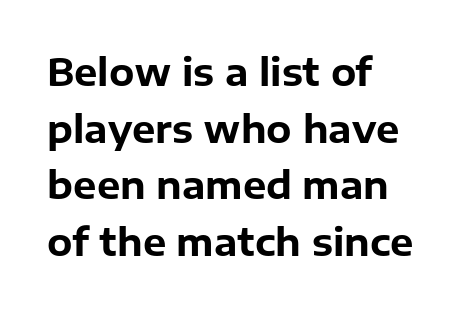
Bold? Absolutely — the strokes are thick and heavy. The paragraph shown leans on its left margin. In terms of letterform style, serifs are entirely absent. The specimen reads as upright at a glance.
